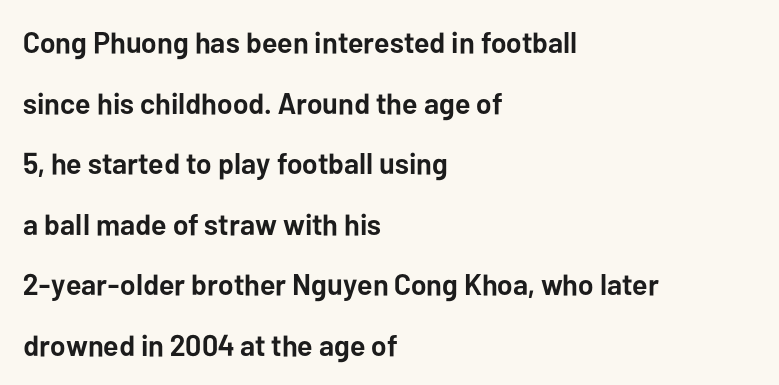
The passage shown is not underscored anywhere. The setting favours the left margin, as ordinary paragraphs usually do. Strokes here are thick enough to call this a true bold. A roman cut, with each character standing at attention. In terms of leading, this rendering errs on the spacious side.
